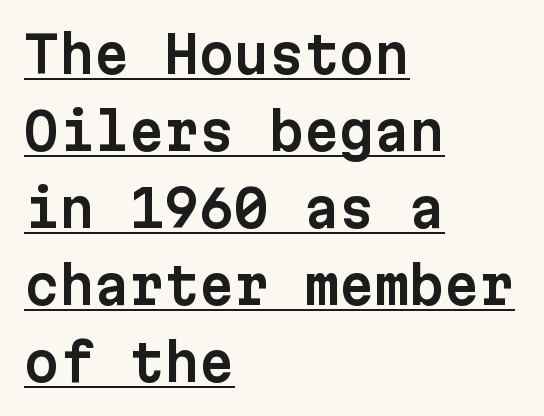
The image shows 50 px sans-serif type, upright, monospaced; set left-aligned, normal line spacing (1.54x), normal letter spacing, underlined; low stroke contrast and a medium x-height.
